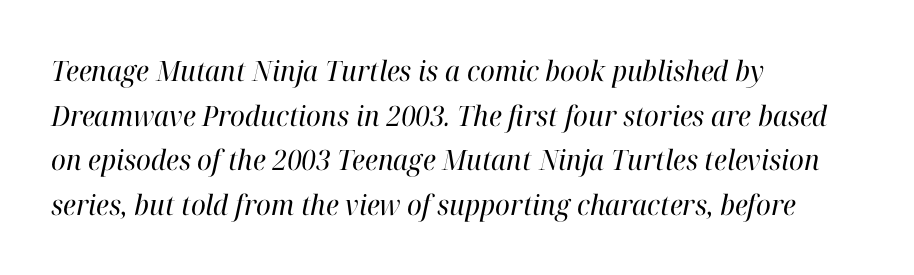
Q: Is the text bold? A: No.
Q: Is the text italic (slanted)? A: Yes, it leans right by about 12 degrees.
Q: Is the typeface a serif or a sans-serif typeface? A: Serif.
Q: Is the text underlined? A: No.
Q: How is the paragraph aligned? A: Left-aligned.
Q: Is the spacing between letters normal or unusually wide? A: Normal.
Q: Is the spacing between lines tight, normal or loose? A: Normal.
Q: Width (condensed, normal, or wide)? A: Normal.
Q: Stroke contrast? A: High.
Q: x-height? A: Medium.
Q: Monospaced? A: No.
